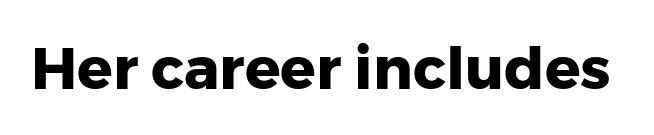
In terms of posture, this sample is upright. Typesetter's note: full bold, strokes at maximum text heaviness. Each word holds together tightly as a unit, with standard inter-letter gaps. The zone under the glyphs is completely vacant.
